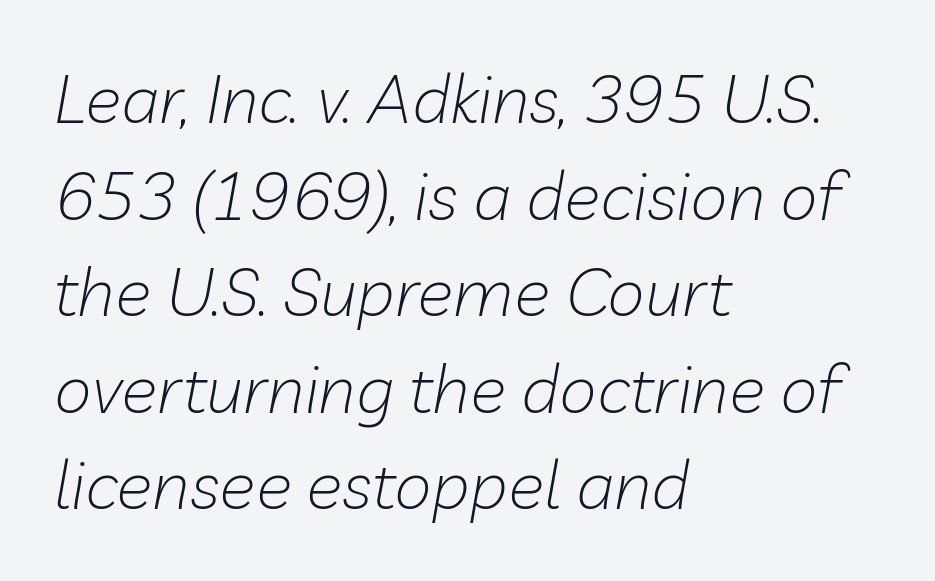
The image shows 68 px light type, italic (leaning right); set left-aligned, normal line spacing (1.42x), normal letter spacing, not underlined; low stroke contrast and a medium x-height.
